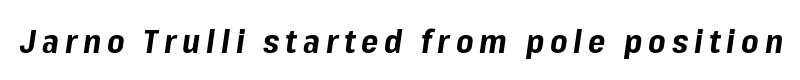
Is the type slanted? Yes — the strokes lean at a clear angle. This is heavy type, rendered in bold. Think of a printed novel: that variable character pitch is what you see here. Underlining? Definitely not there.
